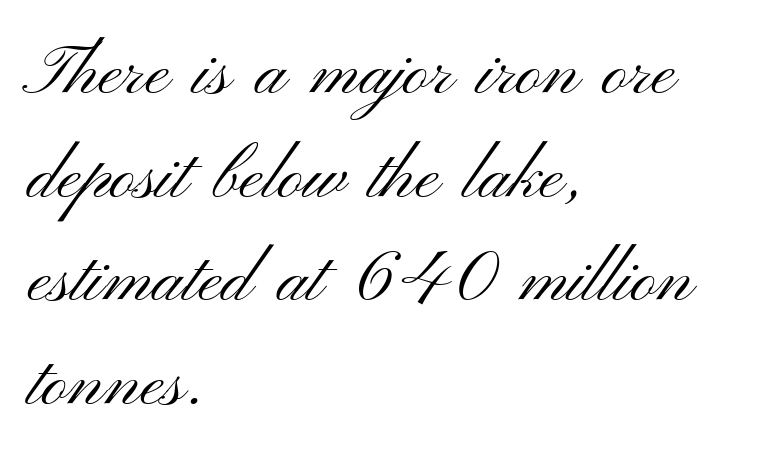
Q: Is the text bold? A: No.
Q: Is the text italic (slanted)? A: Yes.
Q: Is the typeface a serif or a sans-serif typeface? A: Sans-serif.
Q: Is the text underlined? A: No.
Q: How is the paragraph aligned? A: Left-aligned.
Q: Is the spacing between letters normal or unusually wide? A: Normal.
Q: Is the spacing between lines tight, normal or loose? A: Normal.
Q: Width (condensed, normal, or wide)? A: Wide.
Q: Stroke contrast? A: Medium.
Q: x-height? A: Small.
Q: Monospaced? A: No.
